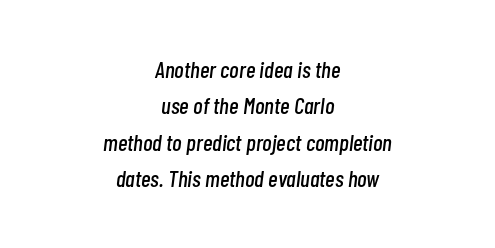
You could call the tracking neutral — neither tight nor loose. This is oblique type, the kind used for emphasis or titles. A normal amount of white space separates one row of letters from the next. Underlining? Definitely not there. Alignment: centered.
